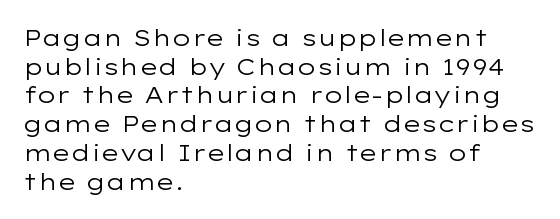
{"italic": "no", "bold": "no", "underline": "no", "align": "left", "line_spacing": "normal", "line_spacing_ratio": 1.25, "letter_spacing": "normal", "letter_spacing_em": 0.0, "glyph_px": 23}
